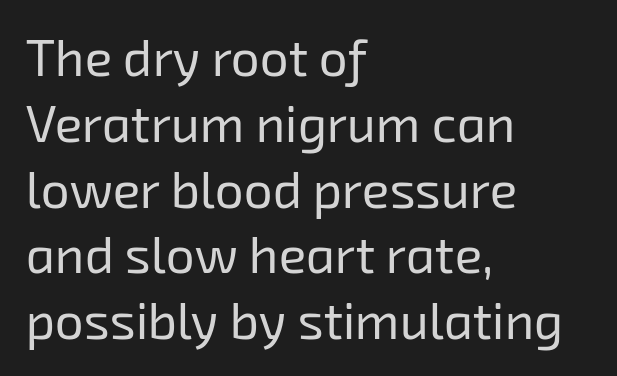
{"serif": "no", "bold": "no", "weight": "regular", "width": "normal", "stroke_contrast": "low", "x_height": "medium", "monospaced": "no", "underline": "no", "align": "left", "line_spacing": "normal", "line_spacing_ratio": 1.29, "letter_spacing": "normal", "letter_spacing_em": 0.0, "glyph_px": 51}
